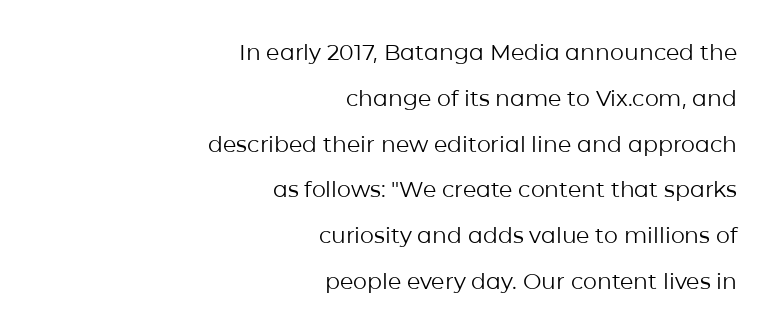
Q: Is the text bold? A: No.
Q: Is the text italic (slanted)? A: No, it is upright.
Q: Is the text underlined? A: No.
Q: How is the paragraph aligned? A: Right-aligned.
Q: Is the spacing between letters normal or unusually wide? A: Normal.
Q: Is the spacing between lines tight, normal or loose? A: Loose.
